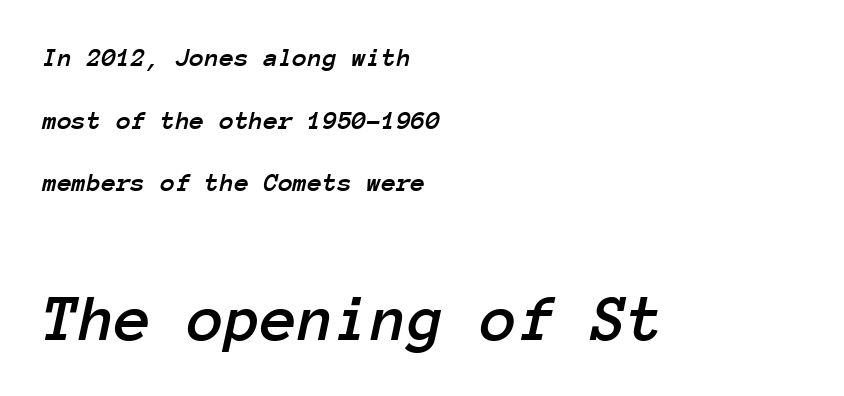
{"italic": "yes", "lean": "right", "slant_degrees": 12, "width": "normal", "stroke_contrast": "low", "x_height": "medium", "monospaced": "yes", "underline": "no", "align": "left", "line_spacing": "loose", "line_spacing_ratio": 2.32, "letter_spacing": "normal", "letter_spacing_em": 0.0, "larger_block": "second", "size_ratio": 2.48, "glyph_px": 67}
